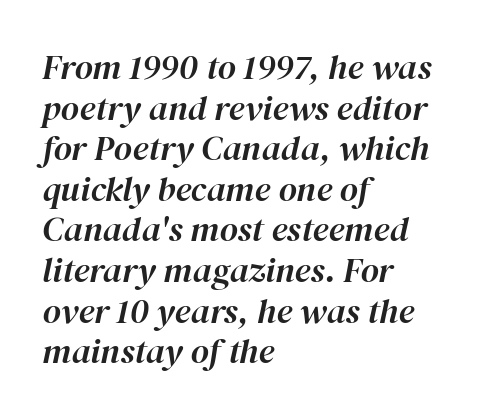
The image shows 35 px text type, italic (leaning right); set left-aligned, line spacing 1.16x, normal letter spacing, not underlined; high stroke contrast and a medium x-height.
